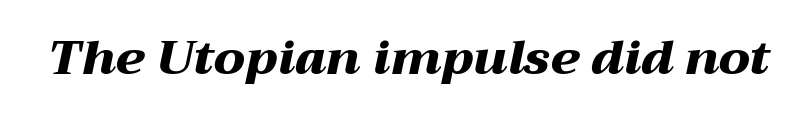
Quick note: underline off. The type is set solid horizontally, with unmodified tracking. Character widths vary here, with narrow letters taking less room than wide ones. The letters are slanted; this is an italic face.
